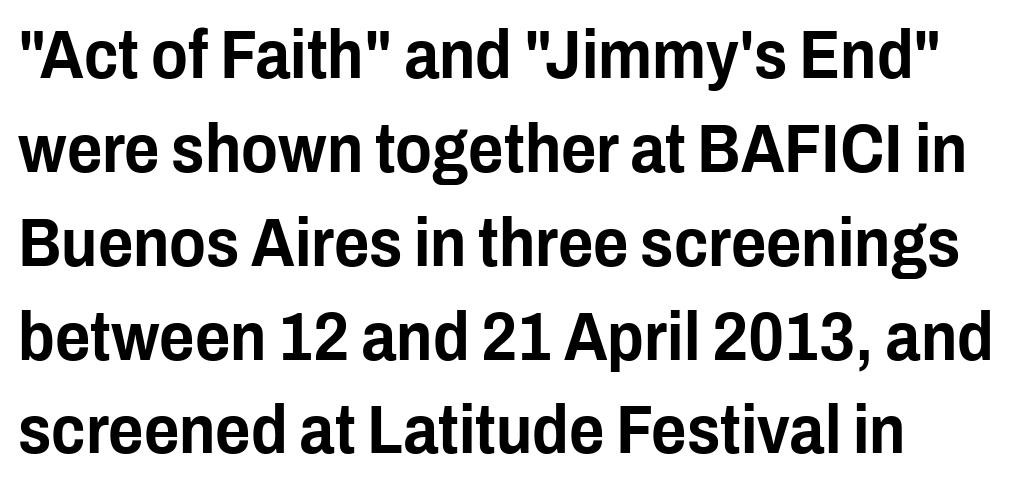
Note: no serifs on the glyphs. Honestly, the letter spacing is just normal — you wouldn't notice it. This is roman type, the default non-slanted kind. The paragraph has a hard left edge and a soft right edge. This sample keeps an unexceptional amount of space between lines.
